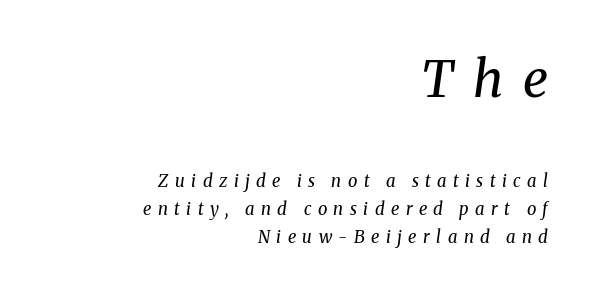
{"serif": "yes", "italic": "yes", "lean": "right", "slant_degrees": 8, "bold": "no", "weight": "regular", "width": "normal", "stroke_contrast": "medium", "x_height": "medium", "monospaced": "no", "underline": "no", "align": "right", "line_spacing": "normal", "line_spacing_ratio": 1.64, "letter_spacing": "wide", "letter_spacing_em": 0.38, "larger_block": "first", "size_ratio": 3.0, "glyph_px": 51}
